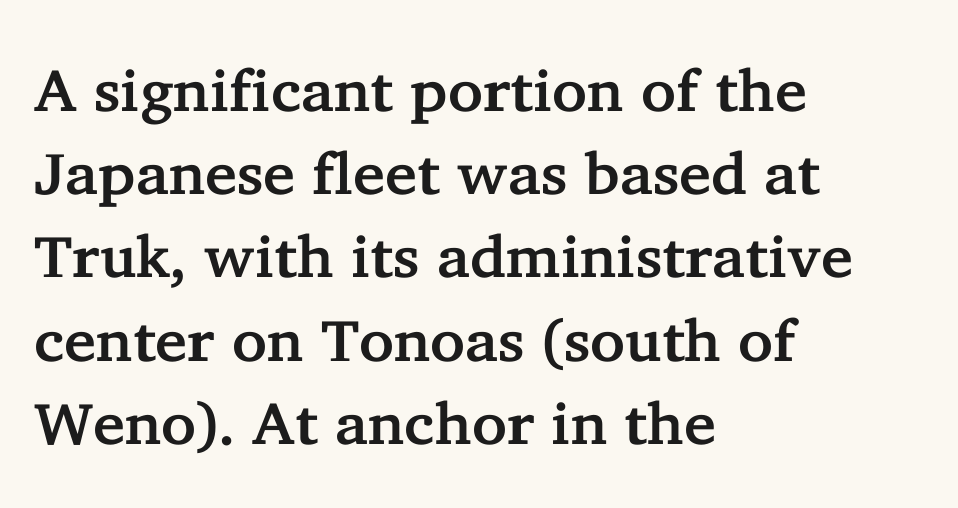
The image shows 59 px serif type, upright; set left-aligned, normal line spacing (1.41x), normal letter spacing, not underlined; low stroke contrast and a medium x-height.
